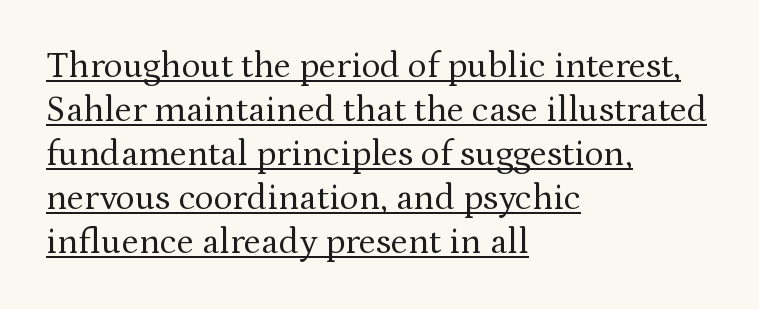
{"serif": "yes", "italic": "no", "bold": "no", "weight": "regular", "width": "normal", "stroke_contrast": "medium", "x_height": "medium", "monospaced": "no", "underline": "yes", "align": "left", "line_spacing_ratio": 1.22, "letter_spacing": "normal", "letter_spacing_em": 0.0, "glyph_px": 36}
